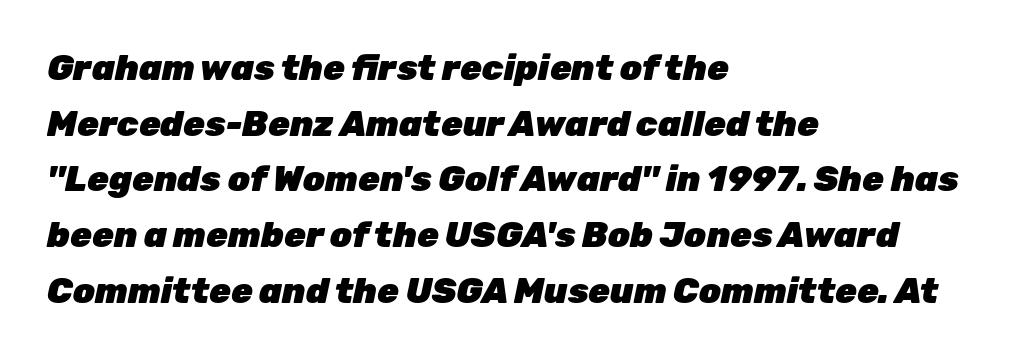
Is the letter spacing exaggerated? No — it looks like the ordinary default. If you measured baseline to baseline, you'd find a middling distance. Notice how the passage keeps a crisp vertical edge on the left only. This is oblique type, the kind used for emphasis or titles. The font is running at its bold setting. Type without underlining.
